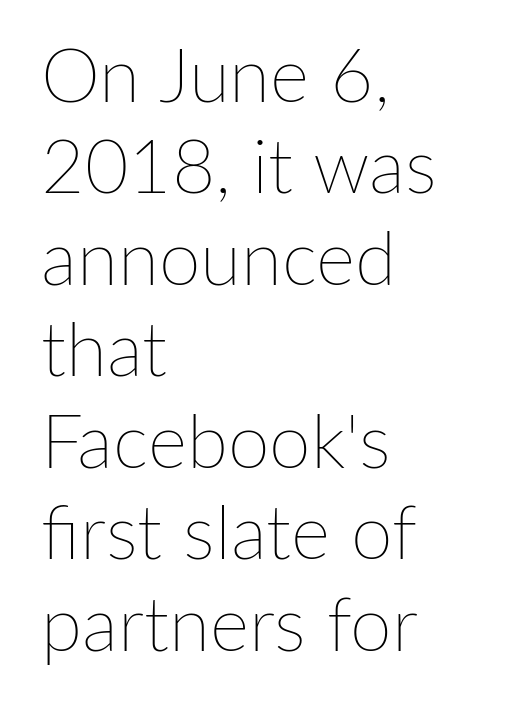
Weight: not bold — regular or lighter. Short and long lines alike share a common starting point at left. The horizontal fit of the characters is conventional and even. Spacing verdict: proportional, widths tailored to each character. The passage shown is not underscored anywhere.
